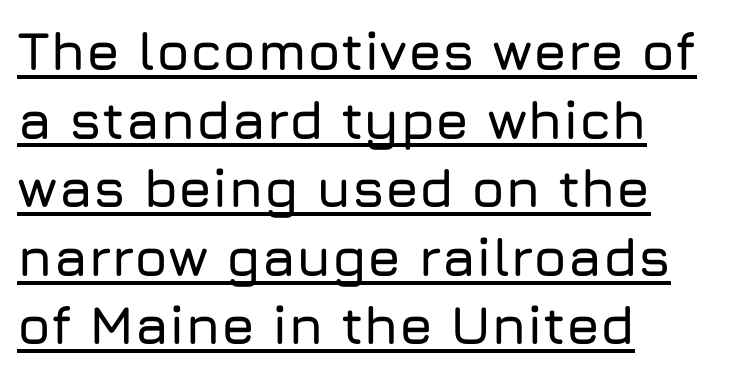
Q: Is the text italic (slanted)? A: No, it is upright.
Q: Is the typeface a serif or a sans-serif typeface? A: Sans-serif.
Q: Is the text underlined? A: Yes.
Q: How is the paragraph aligned? A: Left-aligned.
Q: Is the spacing between letters normal or unusually wide? A: Normal.
Q: Is the spacing between lines tight, normal or loose? A: Normal.
Q: Width (condensed, normal, or wide)? A: Normal.
Q: Stroke contrast? A: Low.
Q: x-height? A: Medium.
Q: Monospaced? A: No.
